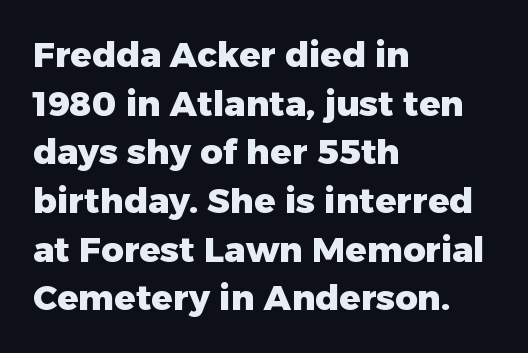
The image shows 35 px heavy sans-serif type, upright; set left-aligned, normal line spacing (1.39x), normal letter spacing, not underlined; low stroke contrast and a medium x-height.
